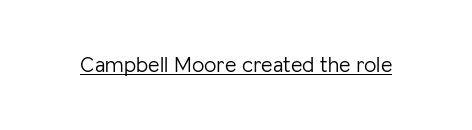
Q: Is the text bold? A: No.
Q: Is the text italic (slanted)? A: No, it is upright.
Q: Is the text underlined? A: Yes.
Q: Is the spacing between letters normal or unusually wide? A: Normal.
